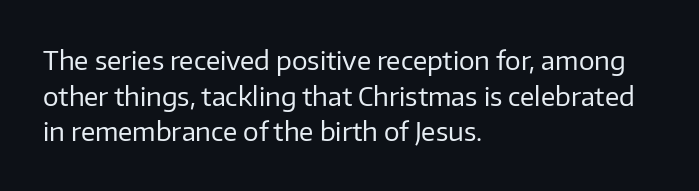
The line texture is even and compact thanks to regular tracking. Honestly, the row spacing looks completely unremarkable. Every row of glyphs begins at an identical x-position on the left. The letters stand straight up with perfectly vertical stems. Stroke thickness stays within the range of a standard reading face or lighter. Unmarked baselines from the first word to the last.
